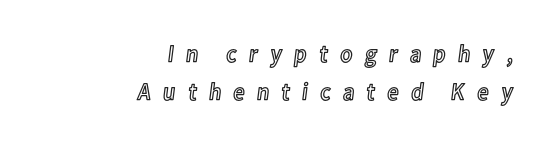
Q: Is the text italic (slanted)? A: Yes.
Q: Is the text underlined? A: No.
Q: How is the paragraph aligned? A: Right-aligned.
Q: Is the spacing between letters normal or unusually wide? A: Unusually wide.
Q: Is the spacing between lines tight, normal or loose? A: Normal.
